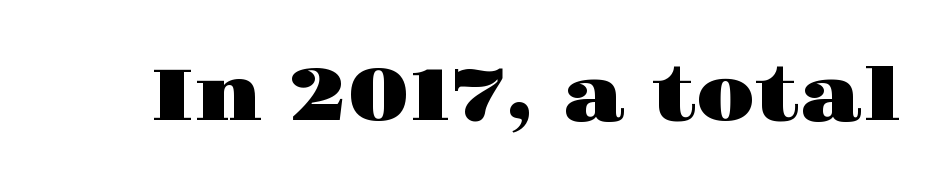
Q: Is the text italic (slanted)? A: No, it is upright.
Q: Is the typeface a serif or a sans-serif typeface? A: Serif.
Q: Is the text underlined? A: No.
Q: Is the spacing between letters normal or unusually wide? A: Normal.
Q: Width (condensed, normal, or wide)? A: Wide.
Q: Stroke contrast? A: High.
Q: x-height? A: Large.
Q: Monospaced? A: No.
